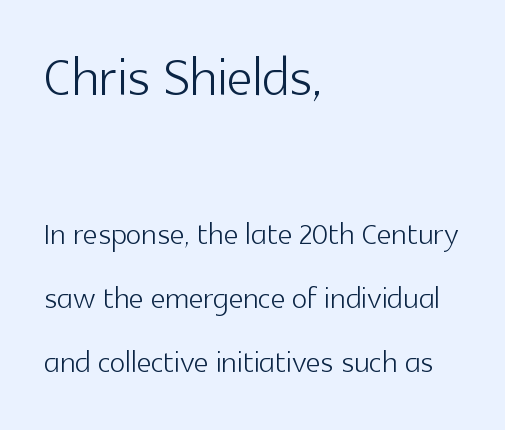
{"serif": "no", "italic": "no", "bold": "no", "weight": "light", "width": "normal", "x_height": "medium", "monospaced": "no", "underline": "no", "align": "left", "line_spacing": "normal", "line_spacing_ratio": 1.57, "letter_spacing": "normal", "letter_spacing_em": 0.0, "larger_block": "first", "size_ratio": 1.76, "glyph_px": 72}
